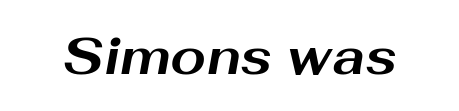
Q: Is the text bold? A: Yes.
Q: Is the text italic (slanted)? A: Yes, it leans right by about 10 degrees.
Q: Is the text underlined? A: No.
Q: Is the spacing between letters normal or unusually wide? A: Normal.
Q: Width (condensed, normal, or wide)? A: Wide.
Q: Stroke contrast? A: Medium.
Q: x-height? A: Medium.
Q: Monospaced? A: No.
